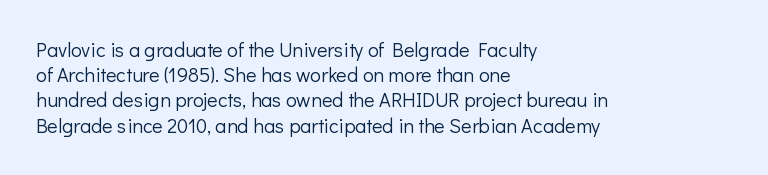
Q: Is the text bold? A: No.
Q: Is the text italic (slanted)? A: No, it is upright.
Q: Is the text underlined? A: No.
Q: How is the paragraph aligned? A: Left-aligned.
Q: Is the spacing between letters normal or unusually wide? A: Normal.
Q: Is the spacing between lines tight, normal or loose? A: Normal.
